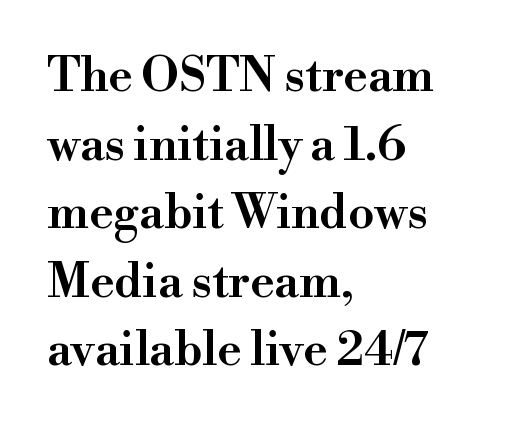
Posture: vertical. The zone under the glyphs is completely vacant. The passage shown is typed in a proportional face where columns would drift. Each word holds together tightly as a unit, with standard inter-letter gaps.
